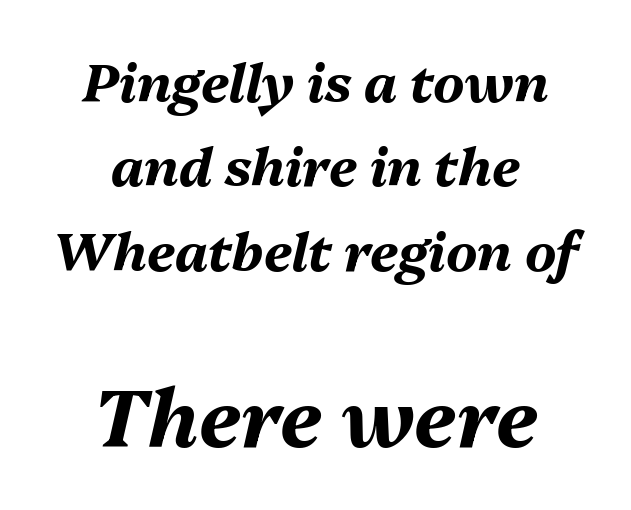
Tall strokes in this sample are angled rather than plumb. Each letter keeps its own natural width here, so spacing adapts to shape. Honestly, the row spacing looks completely unremarkable. Glyph-to-glyph distance matches everyday printed text. The face used here has the dense, thick strokes of a bold. Reading top to bottom, the characters get bigger at the block break.
